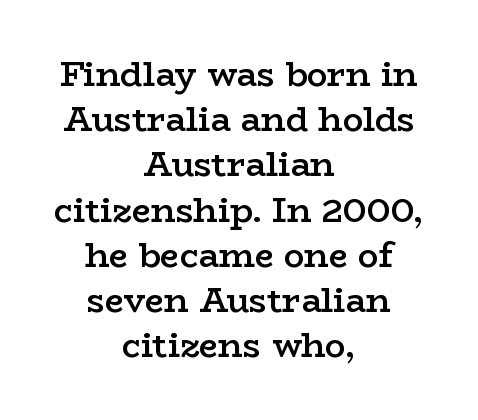
The image shows 34 px semibold, wide serif type, upright; set centered, normal line spacing (1.33x), normal letter spacing, not underlined; low stroke contrast and a medium x-height.
